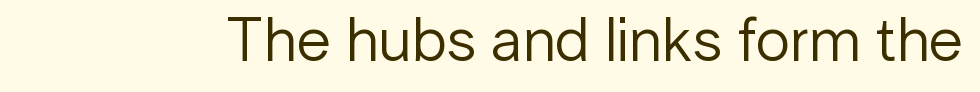
You could not count columns in this text — the font is proportionally spaced. The letters sit at their default tracking, neither squeezed nor spread. Anything drawn beneath the words? Only blank space. Upright lettering throughout. I'd call this a sans setting — the letters go barefoot. Is the stroke heavy? The answer is a plain regular-or-lighter.
